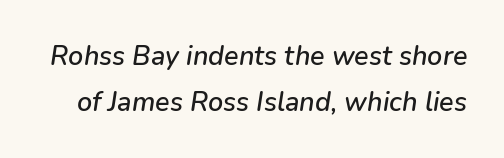
Q: Is the text italic (slanted)? A: Yes, it leans right by about 9 degrees.
Q: Is the text underlined? A: No.
Q: Is the spacing between letters normal or unusually wide? A: Normal.
Q: Is the spacing between lines tight, normal or loose? A: Normal.
